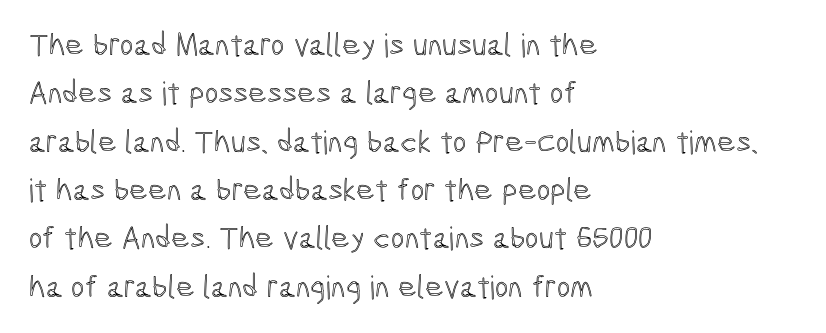
Each word holds together tightly as a unit, with standard inter-letter gaps. Each letter keeps its own natural width here, so spacing adapts to shape. Bare-footed words on every line. Leading: standard. Do the letters lean? They stand straight. Line beginnings align vertically; line endings do not.
